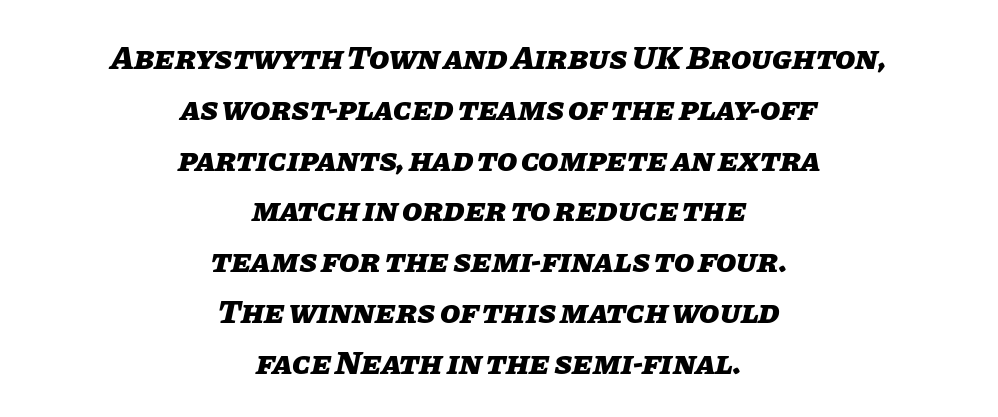
{"italic": "yes", "lean": "right", "slant_degrees": 11, "bold": "yes", "weight": "heavy", "width": "normal", "stroke_contrast": "low", "x_height": "large", "monospaced": "no", "underline": "no", "align": "center", "line_spacing": "normal", "line_spacing_ratio": 1.54, "letter_spacing": "normal", "letter_spacing_em": 0.0, "glyph_px": 33}
